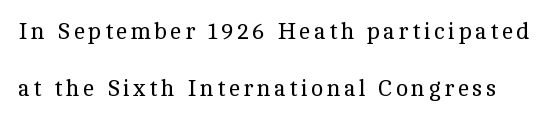
Glance below the letters and you will spot only blank space. What's the leading like? Stretched, with rows far apart. Designer's note — italics off, roman on. The weight would be labelled regular, book, light, or lighter still.
